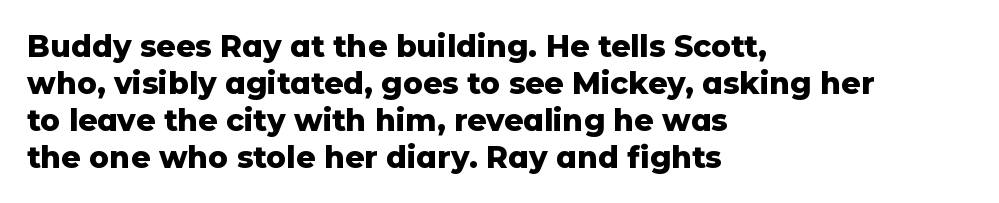
{"serif": "no", "italic": "no", "bold": "yes", "weight": "heavy", "width": "normal", "stroke_contrast": "low", "x_height": "medium", "monospaced": "no", "underline": "no", "align": "left", "line_spacing_ratio": 1.23, "letter_spacing": "normal", "letter_spacing_em": 0.0, "glyph_px": 30}
